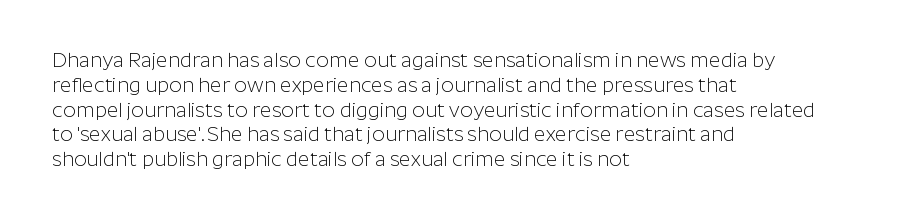
The image shows 20 px text type, upright; set left-aligned, line spacing 1.24x, normal letter spacing, not underlined.
